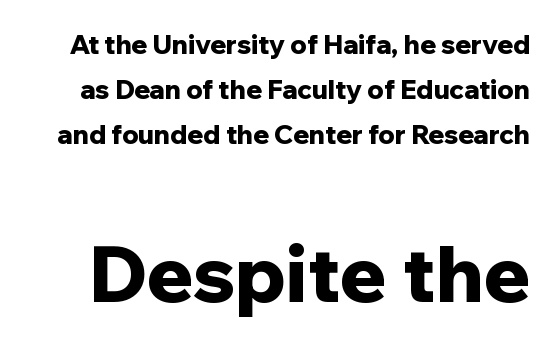
Q: Is the text bold? A: Yes.
Q: Is the text italic (slanted)? A: No, it is upright.
Q: Is the typeface a serif or a sans-serif typeface? A: Sans-serif.
Q: Is the text underlined? A: No.
Q: Is the spacing between letters normal or unusually wide? A: Normal.
Q: Which block of text is set in a larger size, the first (top) or the second (bottom)? A: The second (bottom) one.
Q: Width (condensed, normal, or wide)? A: Normal.
Q: Stroke contrast? A: Low.
Q: x-height? A: Medium.
Q: Monospaced? A: No.
